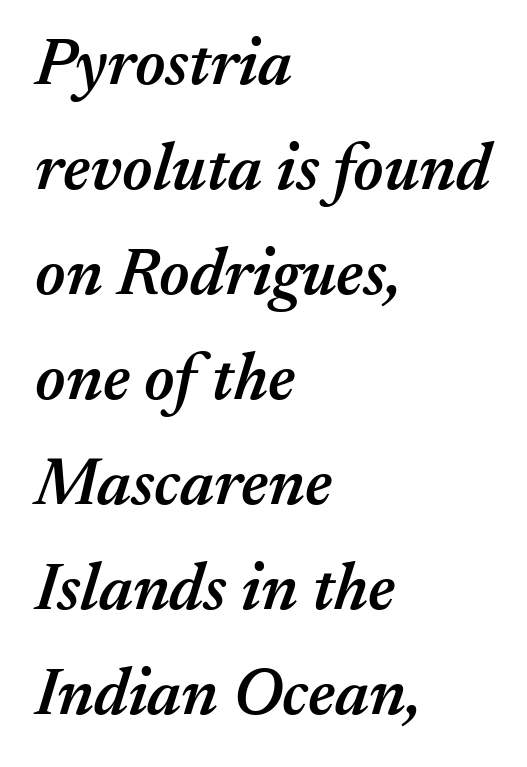
The image shows 66 px semibold type, italic (leaning right); set left-aligned, normal line spacing (1.59x), normal letter spacing, not underlined; medium stroke contrast and a medium x-height.
